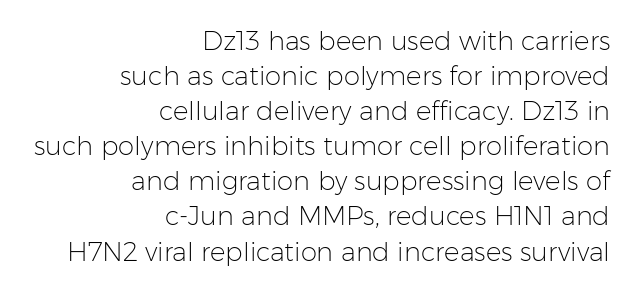
{"italic": "no", "bold": "no", "underline": "no", "align": "right", "line_spacing": "normal", "line_spacing_ratio": 1.35, "letter_spacing": "normal", "letter_spacing_em": 0.0, "glyph_px": 26}
